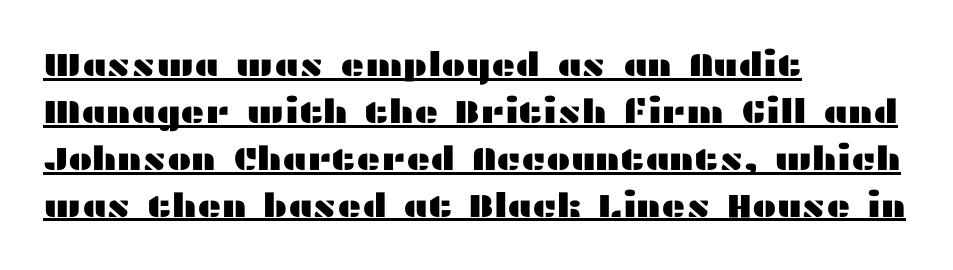
This is underlined copy, the kind a proofreader might mark for attention. The typeface chosen for these lines omits serifs. A normal amount of white space separates one row of letters from the next. These lines are set flush left with a ragged right edge. The lettering stays uniformly vertical, giving the passage a roman look. Students, note that the glyphs here touch the page at normal intervals.
